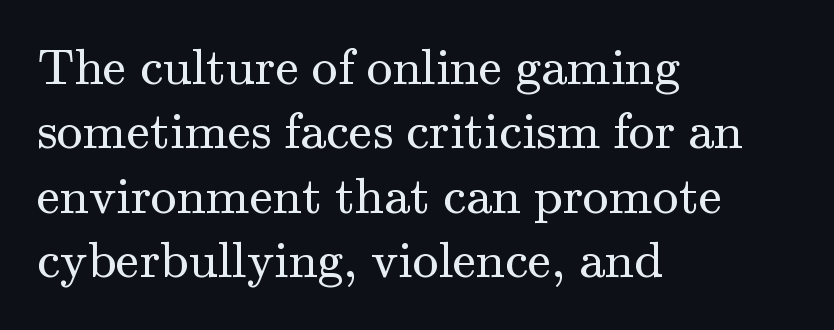
{"serif": "yes", "italic": "no", "bold": "no", "weight": "regular", "width": "normal", "stroke_contrast": "medium", "x_height": "small", "monospaced": "no", "underline": "no", "align": "left", "line_spacing_ratio": 1.24, "letter_spacing": "normal", "letter_spacing_em": 0.0, "glyph_px": 52}
